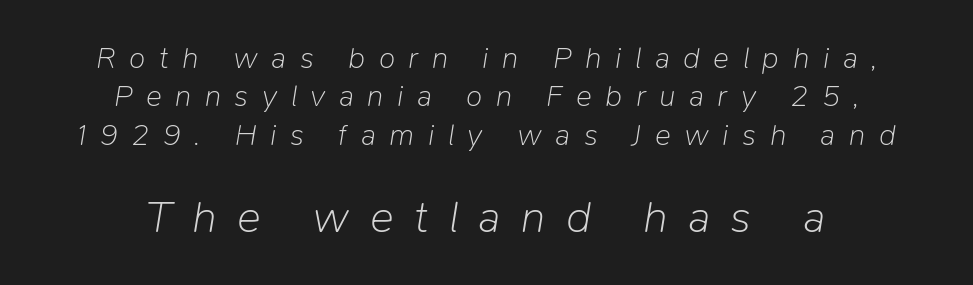
Note the varied advance widths — an 'i' is clearly narrower than an 'm'. Successive baselines arrive at the customary interval. Every character sits at an angle, as italics do. The tracking jumps out immediately: characters are airy and widely separated. Look at the glyph heights: the lower group is clearly the bigger setting. The words here are not underlined.
